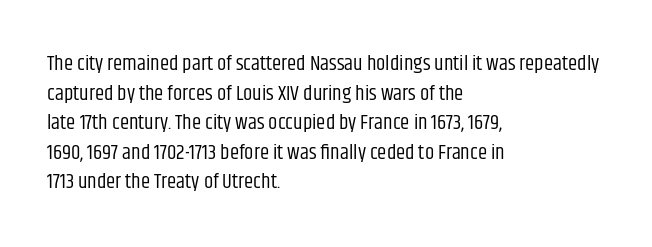
Q: Is the text bold? A: No.
Q: Is the text italic (slanted)? A: No, it is upright.
Q: Is the text underlined? A: No.
Q: How is the paragraph aligned? A: Left-aligned.
Q: Is the spacing between letters normal or unusually wide? A: Normal.
Q: Is the spacing between lines tight, normal or loose? A: Normal.
